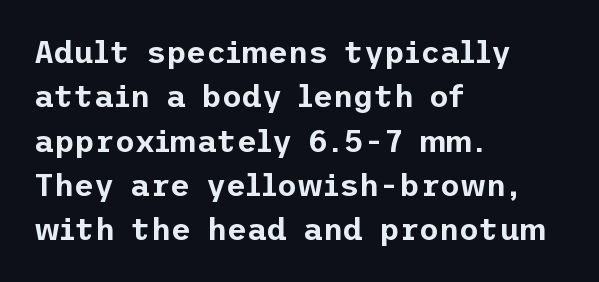
{"serif": "no", "italic": "no", "width": "normal", "stroke_contrast": "low", "x_height": "medium", "underline": "no", "align": "left", "line_spacing": "normal", "line_spacing_ratio": 1.43, "letter_spacing": "normal", "letter_spacing_em": 0.0, "glyph_px": 31}
